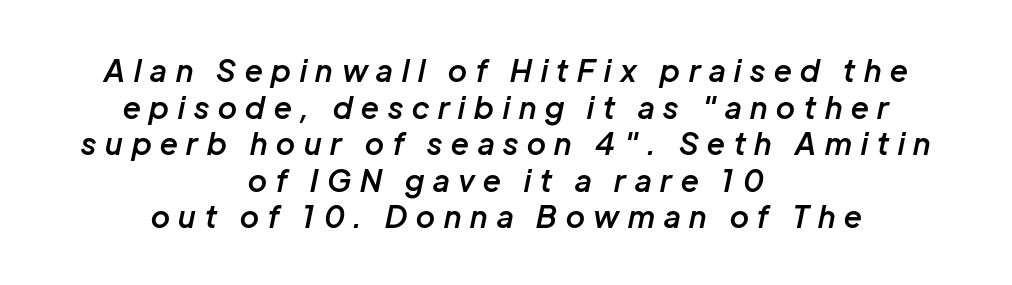
Q: Is the text bold? A: Semi-bold.
Q: Is the text italic (slanted)? A: Yes, it leans right by about 12 degrees.
Q: Is the text underlined? A: No.
Q: How is the paragraph aligned? A: Centered.
Q: Is the spacing between letters normal or unusually wide? A: Unusually wide.
Q: Width (condensed, normal, or wide)? A: Normal.
Q: Stroke contrast? A: Low.
Q: x-height? A: Medium.
Q: Monospaced? A: No.
